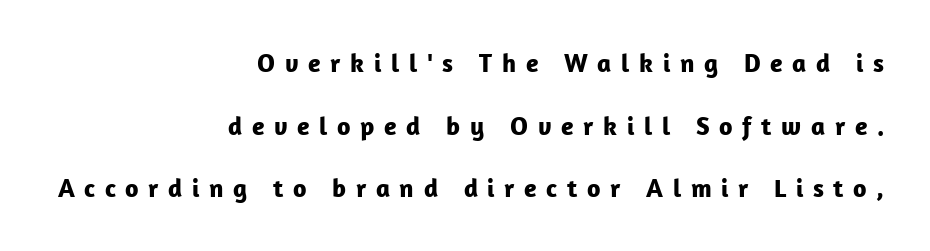
The image shows 26 px bold type, upright; set right-aligned, loose line spacing (2.41x), unusually wide letter spacing (+0.37 em), not underlined.
